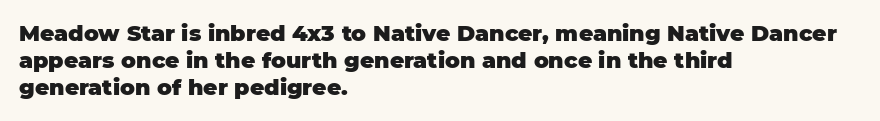
The image shows 22 px bold type, upright; set left-aligned, line spacing 1.23x, normal letter spacing, not underlined.
